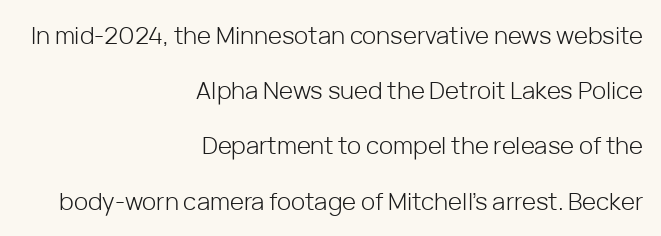
Q: Is the text bold? A: No.
Q: Is the text italic (slanted)? A: No, it is upright.
Q: Is the text underlined? A: No.
Q: How is the paragraph aligned? A: Right-aligned.
Q: Is the spacing between letters normal or unusually wide? A: Normal.
Q: Is the spacing between lines tight, normal or loose? A: Loose.
